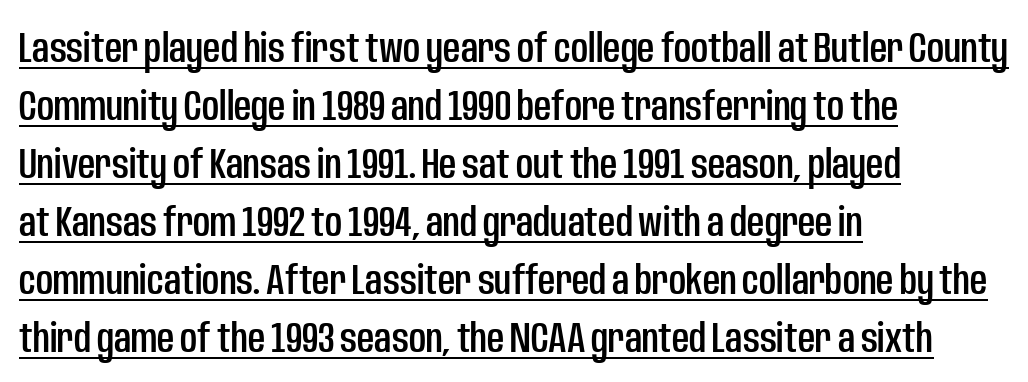
Q: Is the text italic (slanted)? A: No, it is upright.
Q: Is the typeface a serif or a sans-serif typeface? A: Sans-serif.
Q: Is the text underlined? A: Yes.
Q: How is the paragraph aligned? A: Left-aligned.
Q: Is the spacing between letters normal or unusually wide? A: Normal.
Q: Is the spacing between lines tight, normal or loose? A: Normal.
Q: Width (condensed, normal, or wide)? A: Condensed.
Q: Stroke contrast? A: Low.
Q: x-height? A: Large.
Q: Monospaced? A: No.
